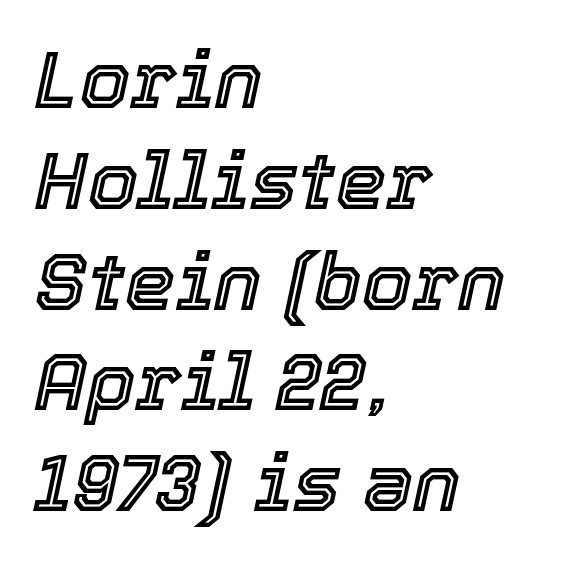
The image shows 80 px text type, italic (leaning right); set left-aligned, normal line spacing (1.26x), normal letter spacing, not underlined; a medium x-height.
